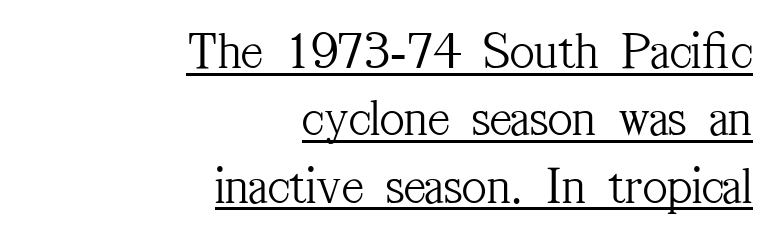
The image shows 53 px light, condensed serif type, upright; set right-aligned, normal line spacing (1.27x), normal letter spacing, underlined; medium stroke contrast and a medium x-height.
